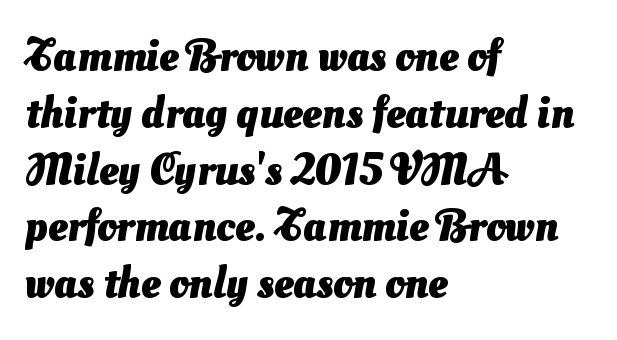
{"serif": "no", "bold": "yes", "weight": "heavy", "width": "normal", "stroke_contrast": "medium", "x_height": "small", "monospaced": "no", "underline": "no", "align": "left", "line_spacing": "normal", "line_spacing_ratio": 1.29, "letter_spacing": "normal", "letter_spacing_em": 0.0, "glyph_px": 44}
